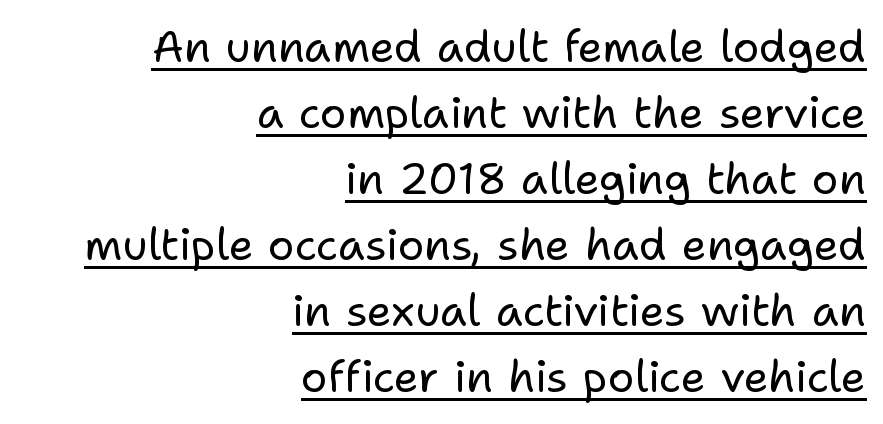
The image shows 44 px regular-weight sans-serif type, upright; set right-aligned, normal line spacing (1.5x), normal letter spacing, underlined; low stroke contrast and a medium x-height.
